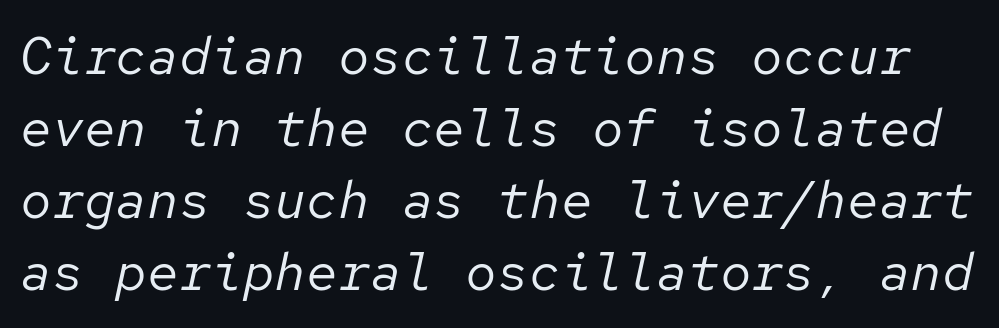
How are the letters spaced? Ordinarily, with no added tracking. The face looks like a standard text weight, possibly lighter. Note the uniform advance width — an 'i' takes as much space as an 'm'. The typography opts for an oblique posture over an upright one. The space beneath each line is pristine and unruled.
